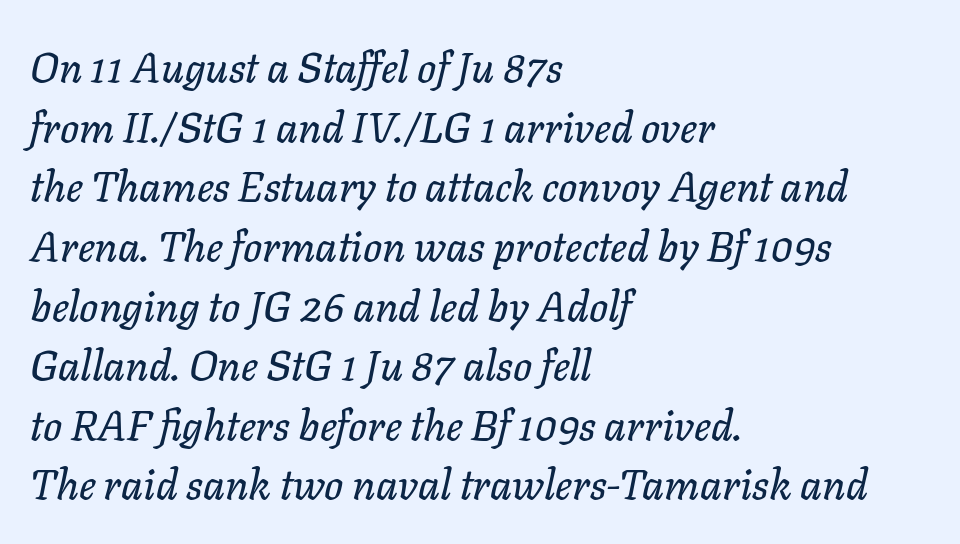
{"italic": "yes", "lean": "right", "slant_degrees": 11, "width": "normal", "stroke_contrast": "low", "x_height": "medium", "monospaced": "no", "underline": "no", "align": "left", "line_spacing": "normal", "line_spacing_ratio": 1.42, "letter_spacing": "normal", "letter_spacing_em": 0.0, "glyph_px": 42}
